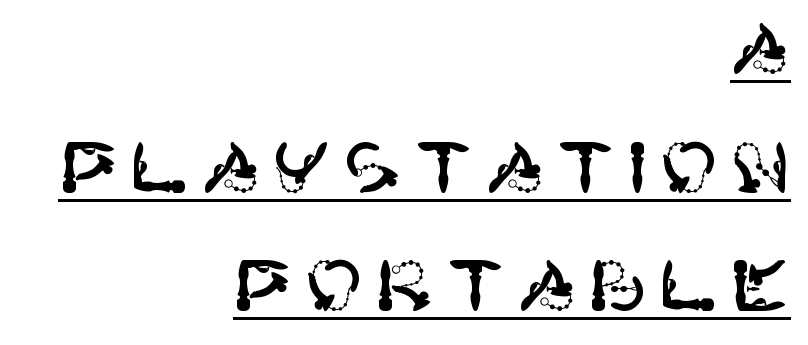
Line ends are locked; line starts wander. Leading matches the norm, producing a regular column. No feet cap the strokes, marking this as sans-serif type. The letters stand upright; this is a roman face. Underline: present.
